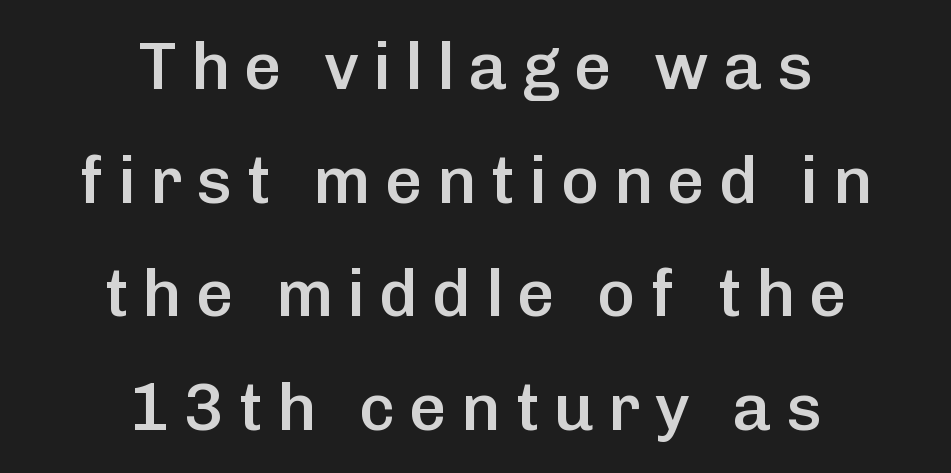
Q: Is the text bold? A: Semi-bold.
Q: Is the text italic (slanted)? A: No, it is upright.
Q: Is the typeface a serif or a sans-serif typeface? A: Sans-serif.
Q: Is the text underlined? A: No.
Q: How is the paragraph aligned? A: Centered.
Q: Is the spacing between letters normal or unusually wide? A: Unusually wide.
Q: Width (condensed, normal, or wide)? A: Normal.
Q: Stroke contrast? A: Low.
Q: x-height? A: Medium.
Q: Monospaced? A: No.
